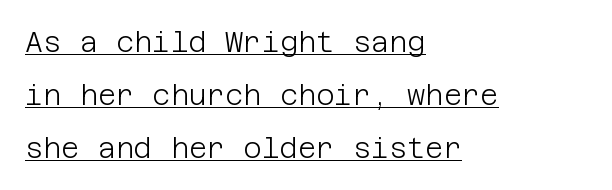
The letterforms sit at book weight or below. Caption: multi-line text, flush left, ragged right. The typesetter has applied underlining to the passage shown. The letters stand upright; this is a roman face.
